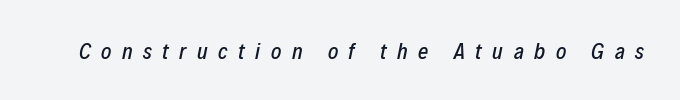
{"italic": "yes", "lean": "right", "slant_degrees": 12, "underline": "no", "letter_spacing": "wide", "letter_spacing_em": 0.48, "glyph_px": 22}
